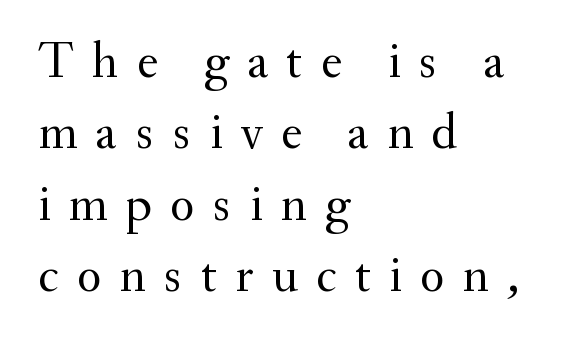
{"serif": "yes", "italic": "no", "bold": "no", "weight": "regular", "width": "normal", "stroke_contrast": "medium", "x_height": "small", "monospaced": "no", "underline": "no", "align": "left", "line_spacing": "normal", "line_spacing_ratio": 1.4, "letter_spacing": "wide", "letter_spacing_em": 0.35, "glyph_px": 51}
